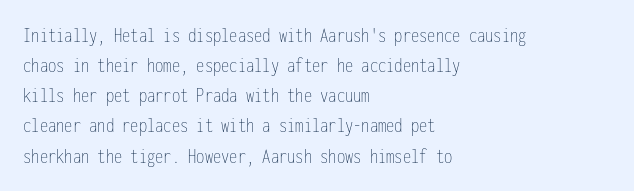
The image shows 22 px text type, upright; set left-aligned, normal line spacing (1.37x), normal letter spacing, not underlined.
